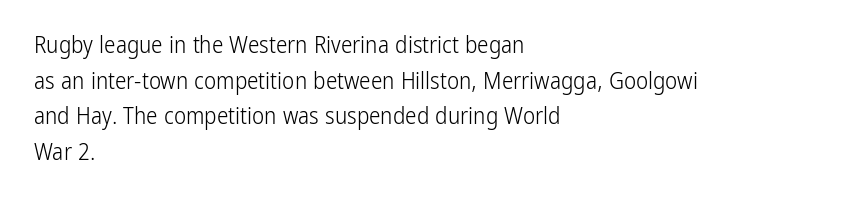
{"italic": "no", "bold": "no", "underline": "no", "align": "left", "line_spacing": "normal", "line_spacing_ratio": 1.55, "letter_spacing": "normal", "letter_spacing_em": 0.0, "glyph_px": 23}
